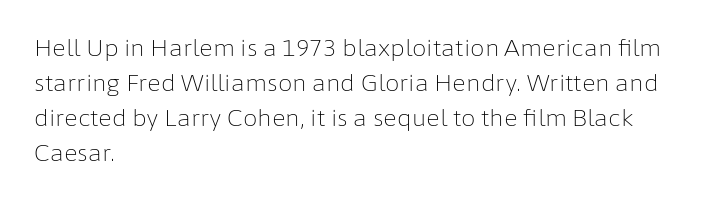
Q: Is the text bold? A: No.
Q: Is the text italic (slanted)? A: No, it is upright.
Q: Is the text underlined? A: No.
Q: How is the paragraph aligned? A: Left-aligned.
Q: Is the spacing between letters normal or unusually wide? A: Normal.
Q: Is the spacing between lines tight, normal or loose? A: Normal.
